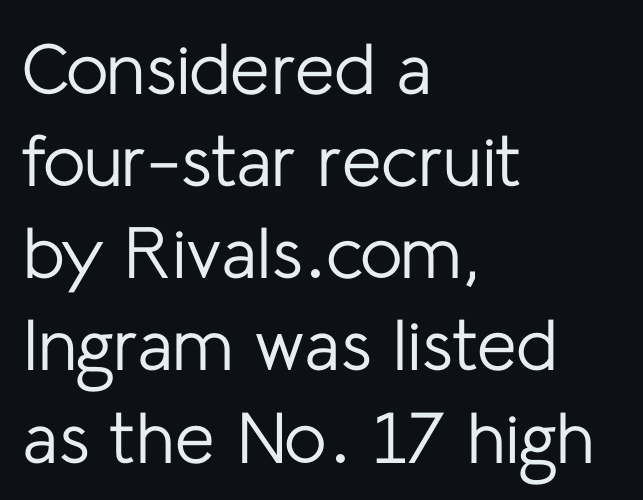
{"serif": "no", "italic": "no", "bold": "no", "weight": "regular", "width": "normal", "stroke_contrast": "low", "x_height": "medium", "monospaced": "no", "underline": "no", "align": "left", "line_spacing": "normal", "line_spacing_ratio": 1.28, "letter_spacing": "normal", "letter_spacing_em": 0.0, "glyph_px": 72}
